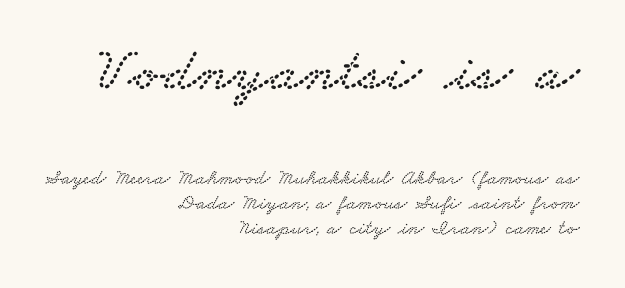
The image shows 62 px wide serif type; set right-aligned, line spacing 1.19x, normal letter spacing, not underlined; the first (top) block is 2.95x larger; low stroke contrast and a small x-height.
